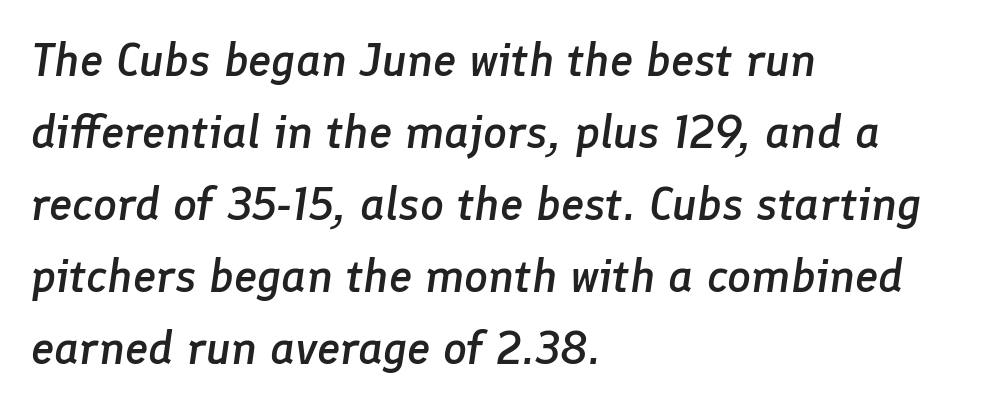
The image shows 47 px semibold type, italic (leaning right); set left-aligned, normal line spacing (1.53x), normal letter spacing, not underlined; low stroke contrast and a medium x-height.
